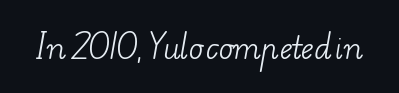
Q: Is the text bold? A: No.
Q: Is the typeface a serif or a sans-serif typeface? A: Serif.
Q: Is the text underlined? A: No.
Q: Is the spacing between letters normal or unusually wide? A: Normal.
Q: Width (condensed, normal, or wide)? A: Wide.
Q: Stroke contrast? A: Low.
Q: x-height? A: Small.
Q: Monospaced? A: No.
